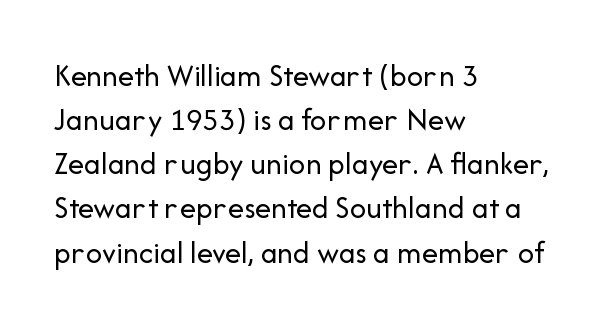
Q: Is the text bold? A: No.
Q: Is the text italic (slanted)? A: No, it is upright.
Q: Is the typeface a serif or a sans-serif typeface? A: Sans-serif.
Q: Is the text underlined? A: No.
Q: How is the paragraph aligned? A: Left-aligned.
Q: Is the spacing between letters normal or unusually wide? A: Normal.
Q: Is the spacing between lines tight, normal or loose? A: Normal.
Q: Width (condensed, normal, or wide)? A: Normal.
Q: Stroke contrast? A: Low.
Q: x-height? A: Medium.
Q: Monospaced? A: No.
